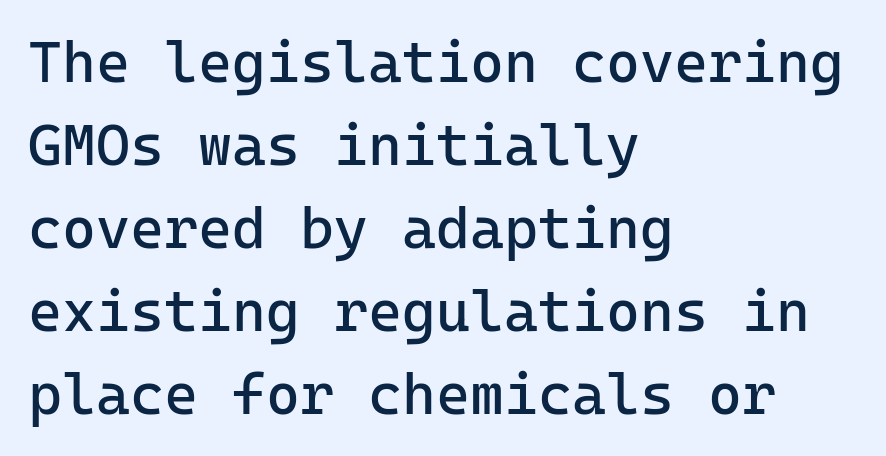
Is the stroke heavy? The answer is a plain regular-or-lighter. Leftover space on each line is placed entirely after the last word. The horizontal fit of the characters is conventional and even. The glyphs in this specimen are sans serif. Posture: vertical. This sample has the even, mechanical cadence of fixed-width lettering.
